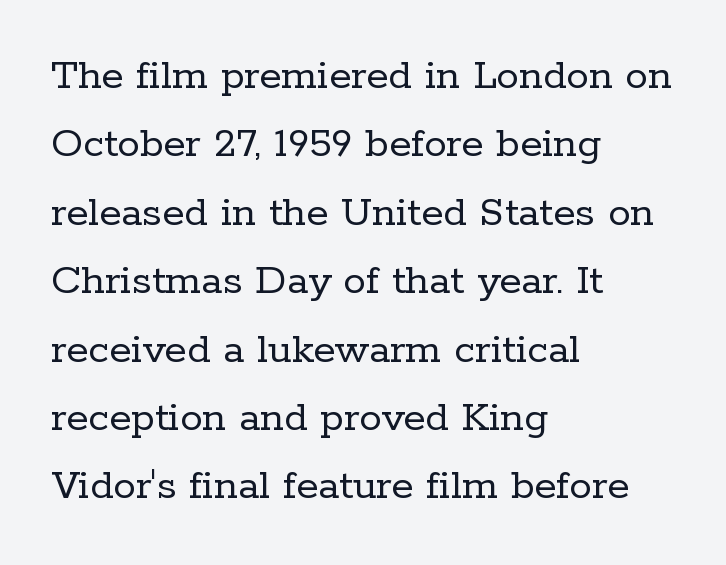
{"serif": "yes", "italic": "no", "bold": "no", "weight": "regular", "width": "normal", "stroke_contrast": "low", "x_height": "medium", "monospaced": "no", "underline": "no", "align": "left", "line_spacing": "normal", "line_spacing_ratio": 1.52, "letter_spacing": "normal", "letter_spacing_em": 0.0, "glyph_px": 45}
